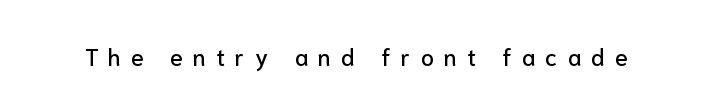
{"italic": "no", "underline": "no", "letter_spacing": "wide", "letter_spacing_em": 0.45, "glyph_px": 23}
